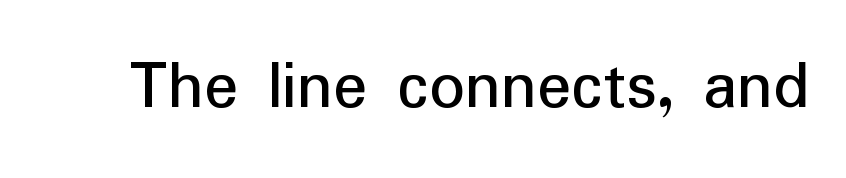
The image shows 71 px sans-serif type, upright; set normal letter spacing, not underlined; low stroke contrast and a medium x-height.
